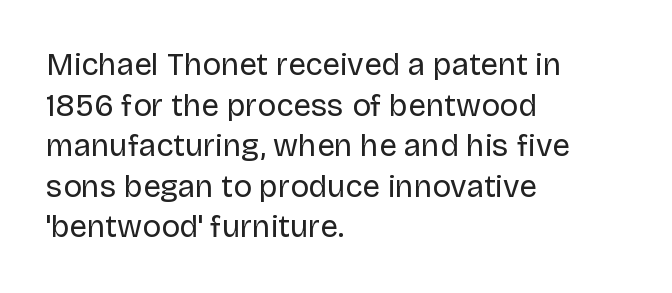
The image shows 31 px regular-weight sans-serif type, upright; set left-aligned, normal line spacing (1.31x), normal letter spacing, not underlined; low stroke contrast and a large x-height.
